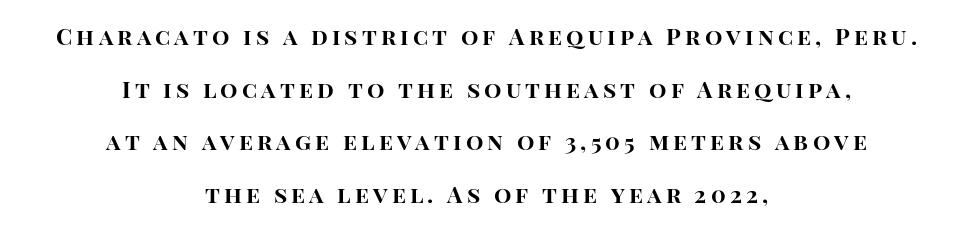
The image shows 23 px bold type, upright; set centered, loose line spacing (2.29x), not underlined.
